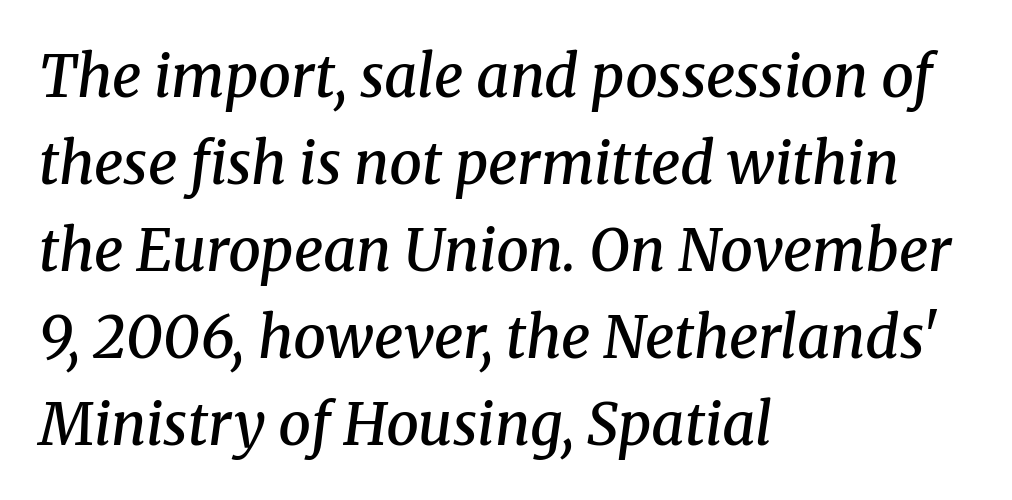
Q: Is the text bold? A: Semi-bold.
Q: Is the text italic (slanted)? A: Yes, it leans right by about 8 degrees.
Q: Is the typeface a serif or a sans-serif typeface? A: Serif.
Q: Is the text underlined? A: No.
Q: How is the paragraph aligned? A: Left-aligned.
Q: Is the spacing between letters normal or unusually wide? A: Normal.
Q: Is the spacing between lines tight, normal or loose? A: Normal.
Q: Width (condensed, normal, or wide)? A: Normal.
Q: Stroke contrast? A: Medium.
Q: x-height? A: Medium.
Q: Monospaced? A: No.
